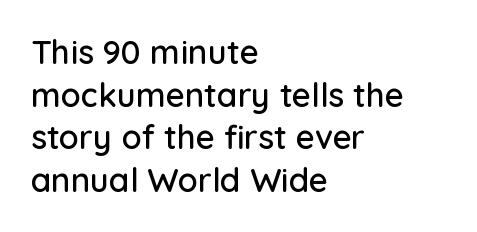
The image shows 33 px sans-serif type, upright; set left-aligned, normal line spacing (1.29x), normal letter spacing, not underlined; low stroke contrast and a medium x-height.
